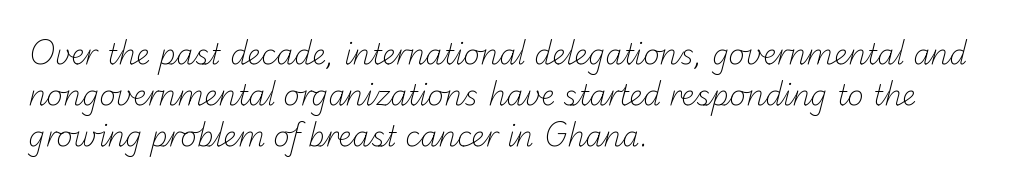
{"serif": "no", "bold": "no", "weight": "light", "width": "normal", "stroke_contrast": "low", "x_height": "small", "monospaced": "no", "underline": "no", "align": "left", "line_spacing": "normal", "line_spacing_ratio": 1.46, "letter_spacing": "normal", "letter_spacing_em": 0.0, "glyph_px": 28}
